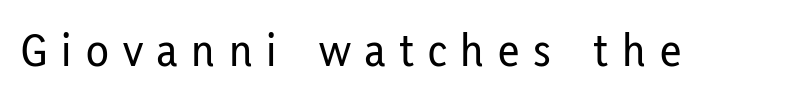
The image shows 47 px condensed sans-serif type, upright; set unusually wide letter spacing (+0.3 em), not underlined; low stroke contrast and a medium x-height.
